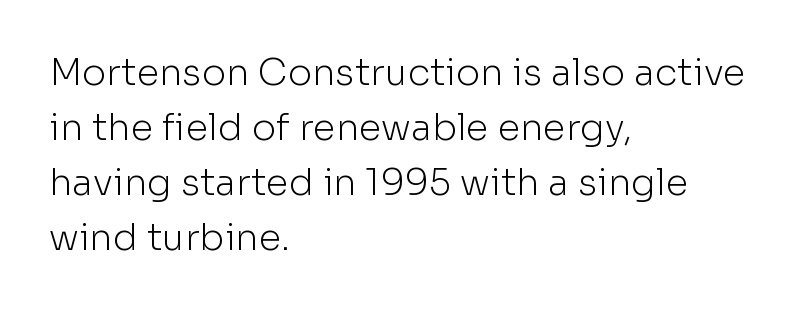
The image shows 37 px light sans-serif type, upright; set left-aligned, normal line spacing (1.49x), normal letter spacing, not underlined; low stroke contrast and a medium x-height.
